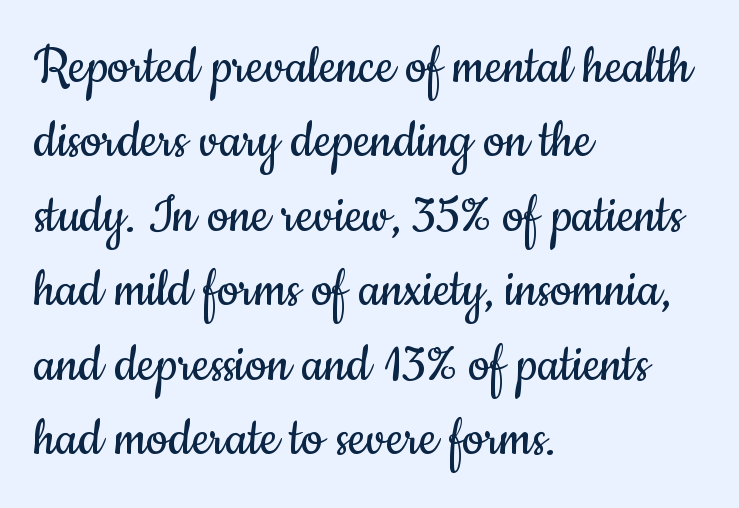
Q: Is the text bold? A: No.
Q: Is the text italic (slanted)? A: Yes.
Q: Is the typeface a serif or a sans-serif typeface? A: Sans-serif.
Q: Is the text underlined? A: No.
Q: How is the paragraph aligned? A: Left-aligned.
Q: Is the spacing between letters normal or unusually wide? A: Normal.
Q: Width (condensed, normal, or wide)? A: Condensed.
Q: Stroke contrast? A: Low.
Q: x-height? A: Small.
Q: Monospaced? A: No.
